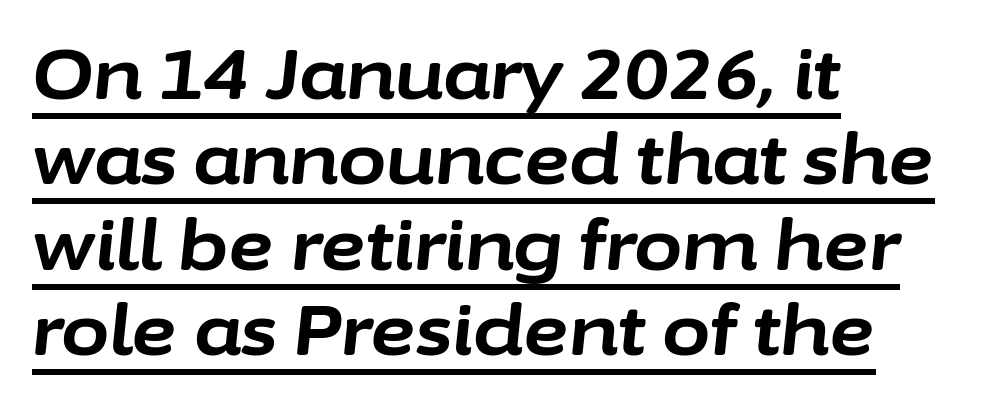
The image shows 70 px bold type, italic (leaning right); set left-aligned, line spacing 1.22x, normal letter spacing, underlined; low stroke contrast and a medium x-height.
